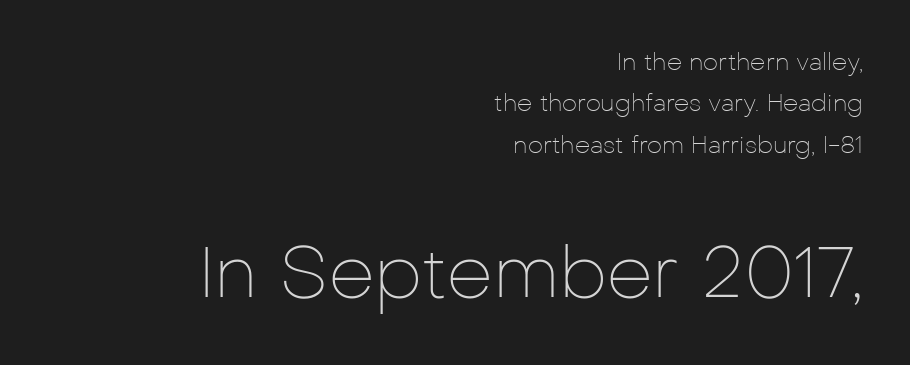
Q: Is the text bold? A: No.
Q: Is the text italic (slanted)? A: No, it is upright.
Q: Is the typeface a serif or a sans-serif typeface? A: Sans-serif.
Q: Is the text underlined? A: No.
Q: How is the paragraph aligned? A: Right-aligned.
Q: Is the spacing between letters normal or unusually wide? A: Normal.
Q: Which block of text is set in a larger size, the first (top) or the second (bottom)? A: The second (bottom) one.
Q: Width (condensed, normal, or wide)? A: Normal.
Q: Stroke contrast? A: Low.
Q: x-height? A: Medium.
Q: Monospaced? A: No.
